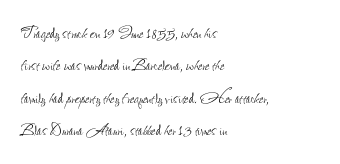
The image shows 21 px text type; set left-aligned, normal line spacing (1.54x), normal letter spacing, not underlined.
